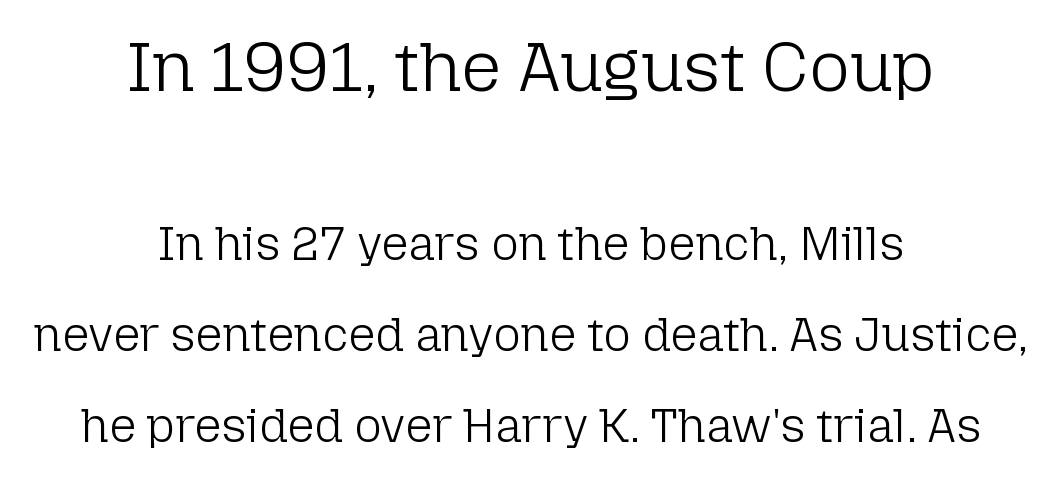
The image shows 70 px light sans-serif type, upright; set centered, loose line spacing (1.93x), normal letter spacing, not underlined; the first (top) block is 1.49x larger; low stroke contrast and a medium x-height.
